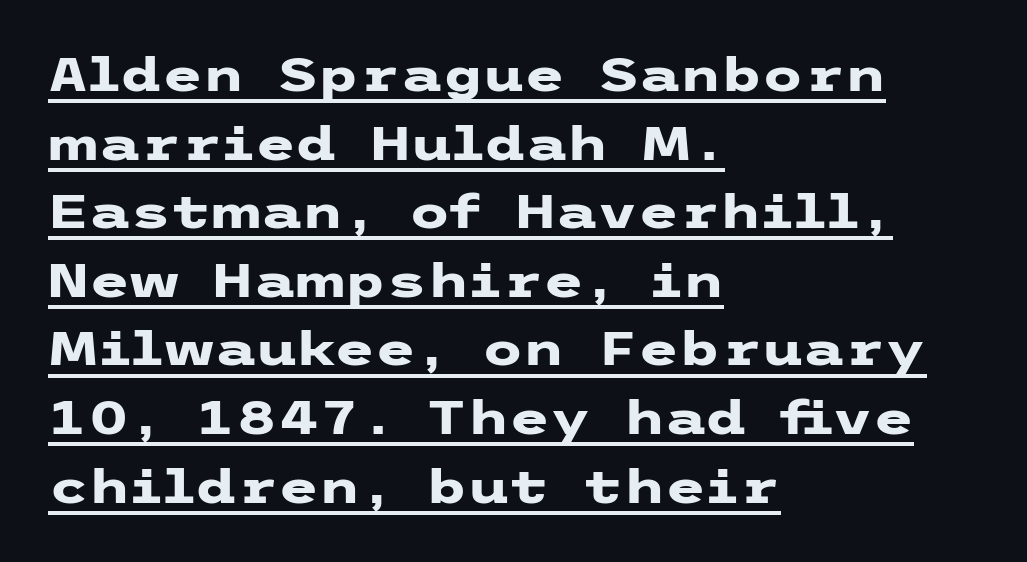
{"serif": "no", "italic": "no", "bold": "yes", "weight": "heavy", "width": "wide", "stroke_contrast": "low", "x_height": "medium", "underline": "yes", "align": "left", "line_spacing": "normal", "line_spacing_ratio": 1.46, "letter_spacing": "normal", "letter_spacing_em": 0.0, "glyph_px": 47}
